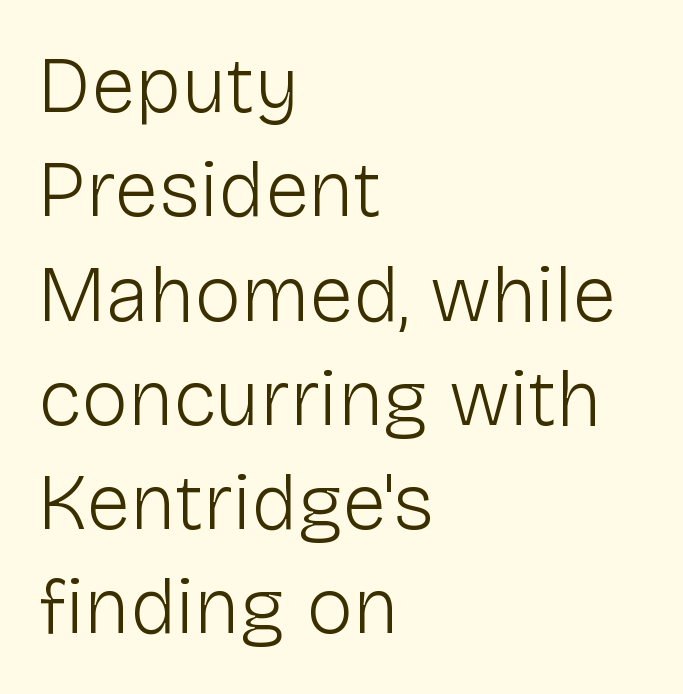
The image shows 79 px light sans-serif type, upright; set left-aligned, normal line spacing (1.32x), normal letter spacing, not underlined; low stroke contrast and a medium x-height.
